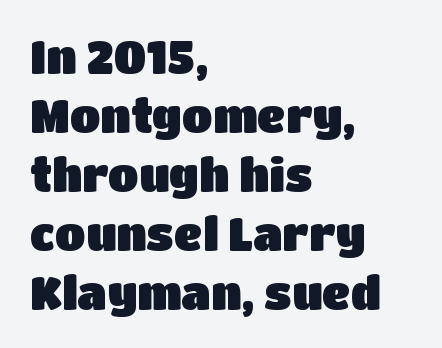
{"serif": "no", "italic": "no", "width": "normal", "stroke_contrast": "low", "x_height": "large", "monospaced": "no", "underline": "no", "align": "left", "line_spacing": "normal", "line_spacing_ratio": 1.31, "letter_spacing": "normal", "letter_spacing_em": 0.0, "glyph_px": 45}
